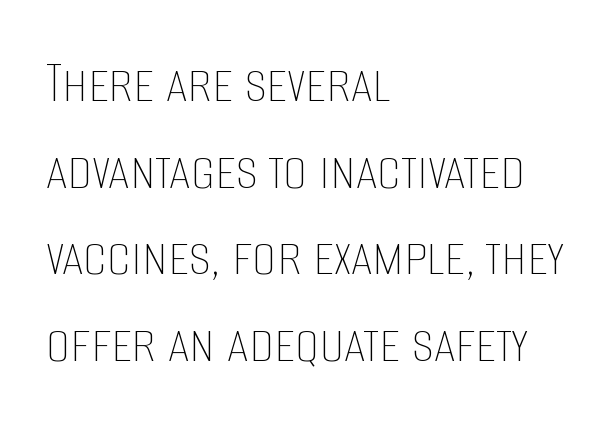
Q: Is the text bold? A: No.
Q: Is the text italic (slanted)? A: No, it is upright.
Q: Is the text underlined? A: No.
Q: How is the paragraph aligned? A: Left-aligned.
Q: Is the spacing between letters normal or unusually wide? A: Normal.
Q: Is the spacing between lines tight, normal or loose? A: Normal.
Q: Width (condensed, normal, or wide)? A: Condensed.
Q: Stroke contrast? A: Low.
Q: x-height? A: Large.
Q: Monospaced? A: No.
